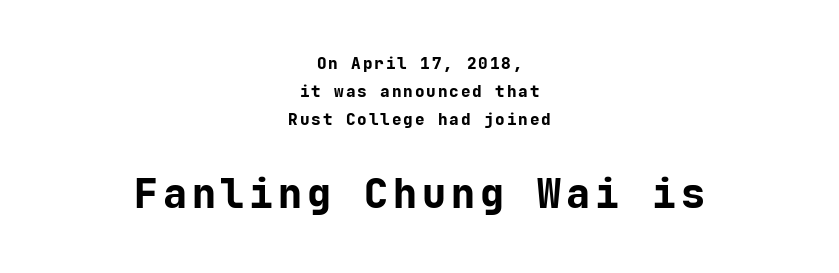
{"serif": "no", "italic": "no", "bold": "yes", "weight": "bold", "width": "normal", "stroke_contrast": "low", "x_height": "medium", "monospaced": "yes", "underline": "no", "align": "center", "line_spacing_ratio": 1.76, "larger_block": "second", "size_ratio": 2.5, "glyph_px": 40}
